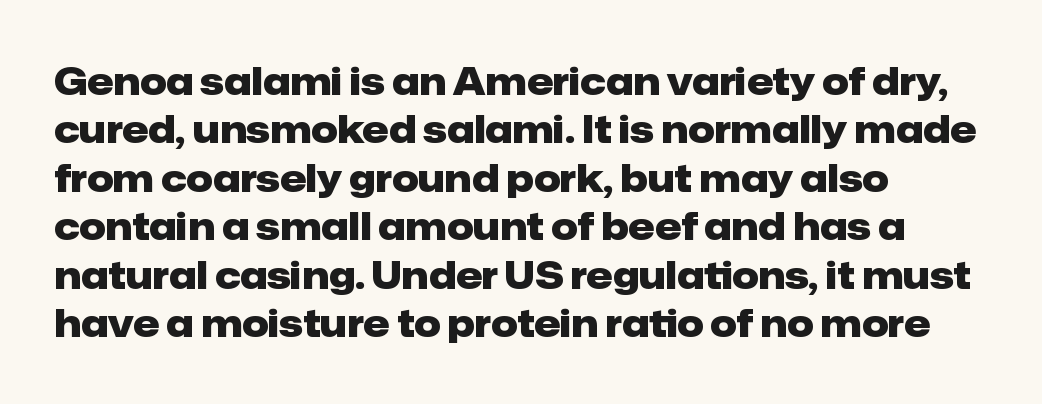
{"serif": "no", "italic": "no", "bold": "yes", "weight": "heavy", "width": "normal", "stroke_contrast": "low", "x_height": "medium", "monospaced": "no", "underline": "no", "align": "left", "line_spacing": "normal", "line_spacing_ratio": 1.31, "letter_spacing": "normal", "letter_spacing_em": 0.0, "glyph_px": 37}
